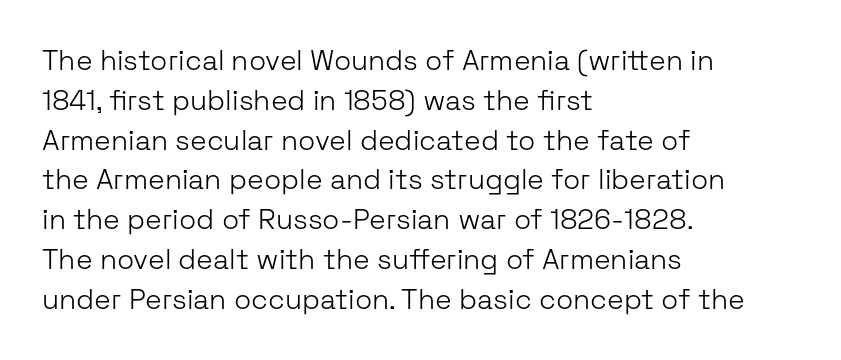
Q: Is the text bold? A: No.
Q: Is the text italic (slanted)? A: No, it is upright.
Q: Is the typeface a serif or a sans-serif typeface? A: Sans-serif.
Q: Is the text underlined? A: No.
Q: How is the paragraph aligned? A: Left-aligned.
Q: Is the spacing between letters normal or unusually wide? A: Normal.
Q: Is the spacing between lines tight, normal or loose? A: Normal.
Q: Width (condensed, normal, or wide)? A: Normal.
Q: Stroke contrast? A: Low.
Q: x-height? A: Medium.
Q: Monospaced? A: No.
